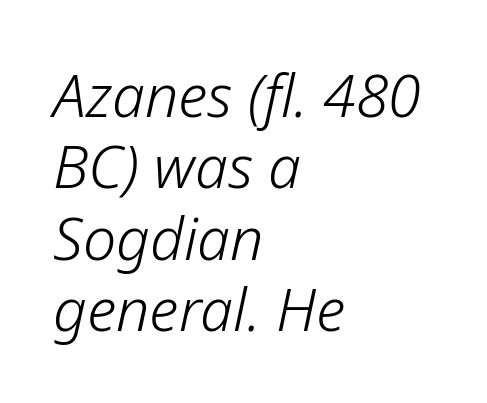
Q: Is the text bold? A: No.
Q: Is the text italic (slanted)? A: Yes, it leans right by about 12 degrees.
Q: Is the text underlined? A: No.
Q: How is the paragraph aligned? A: Left-aligned.
Q: Is the spacing between letters normal or unusually wide? A: Normal.
Q: Width (condensed, normal, or wide)? A: Normal.
Q: Stroke contrast? A: Low.
Q: x-height? A: Medium.
Q: Monospaced? A: No.
